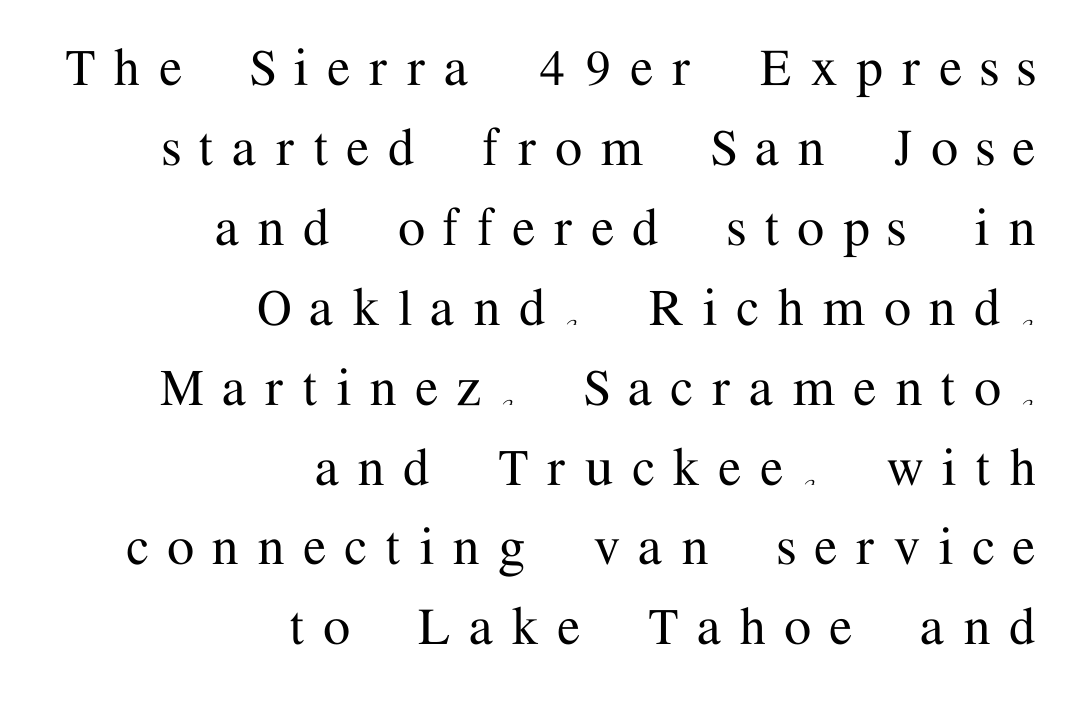
{"serif": "yes", "italic": "no", "width": "normal", "stroke_contrast": "medium", "x_height": "medium", "monospaced": "no", "underline": "no", "align": "right", "line_spacing": "normal", "line_spacing_ratio": 1.31, "letter_spacing": "wide", "letter_spacing_em": 0.32, "glyph_px": 61}
